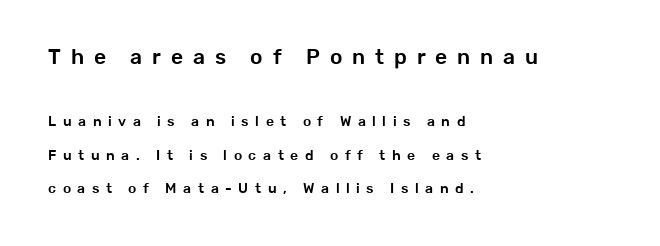
The image shows 21 px text type, upright; set left-aligned, loose line spacing (2.4x), unusually wide letter spacing (+0.47 em), not underlined; the first (top) block is 1.5x larger.
